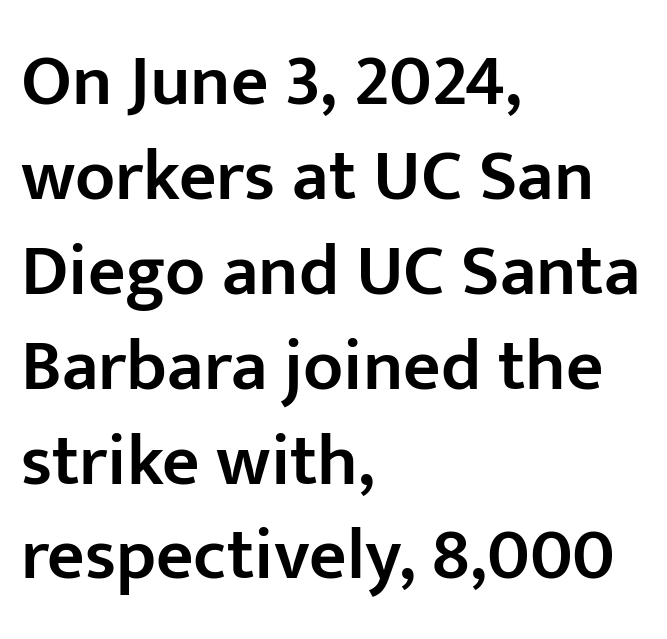
{"serif": "no", "italic": "no", "bold": "semi", "weight": "semibold", "width": "normal", "stroke_contrast": "low", "x_height": "medium", "monospaced": "no", "underline": "no", "align": "left", "line_spacing": "normal", "line_spacing_ratio": 1.3, "letter_spacing": "normal", "letter_spacing_em": 0.0, "glyph_px": 73}
